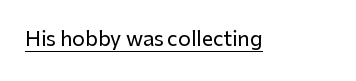
The letters stand upright; this is a roman face. Tracking here is standard; glyphs follow each other at the usual distance. Descenders here cross a horizontal rule under the line.
